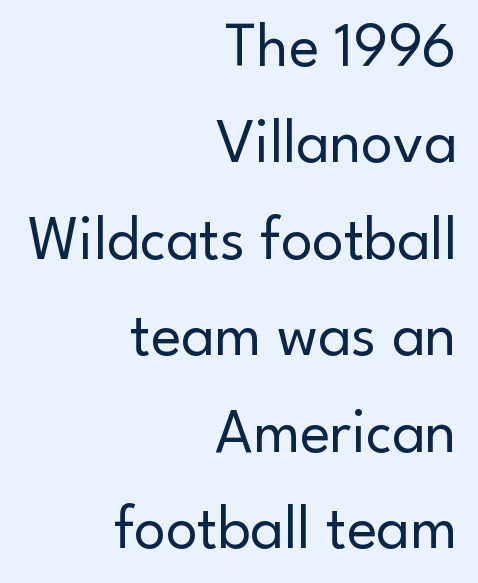
Q: Is the text bold? A: No.
Q: Is the text italic (slanted)? A: No, it is upright.
Q: Is the typeface a serif or a sans-serif typeface? A: Sans-serif.
Q: Is the text underlined? A: No.
Q: How is the paragraph aligned? A: Right-aligned.
Q: Is the spacing between letters normal or unusually wide? A: Normal.
Q: Is the spacing between lines tight, normal or loose? A: Normal.
Q: Width (condensed, normal, or wide)? A: Normal.
Q: Stroke contrast? A: Low.
Q: x-height? A: Small.
Q: Monospaced? A: No.
